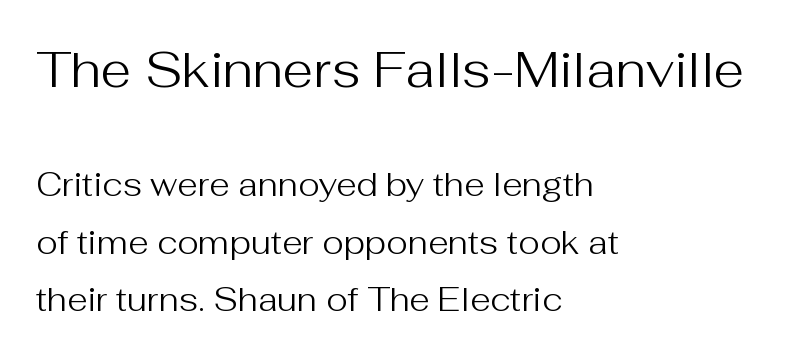
Q: Is the text bold? A: No.
Q: Is the text italic (slanted)? A: No, it is upright.
Q: Is the typeface a serif or a sans-serif typeface? A: Sans-serif.
Q: Is the text underlined? A: No.
Q: How is the paragraph aligned? A: Left-aligned.
Q: Is the spacing between letters normal or unusually wide? A: Normal.
Q: Which block of text is set in a larger size, the first (top) or the second (bottom)? A: The first (top) one.
Q: Width (condensed, normal, or wide)? A: Normal.
Q: Stroke contrast? A: Medium.
Q: x-height? A: Medium.
Q: Monospaced? A: No.
